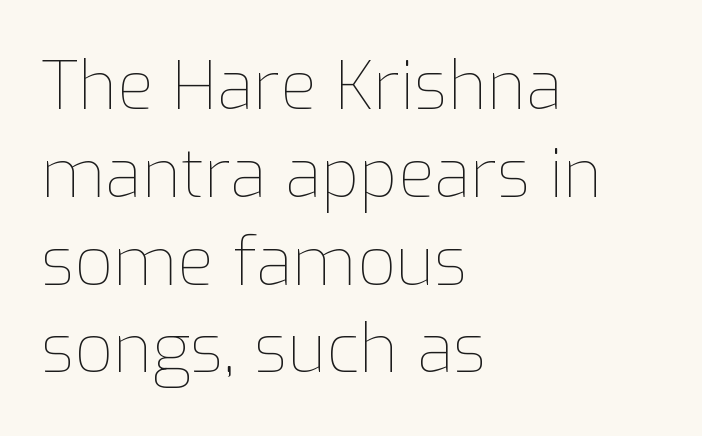
{"italic": "no", "bold": "no", "weight": "thin", "width": "normal", "stroke_contrast": "low", "x_height": "medium", "monospaced": "no", "underline": "no", "align": "left", "line_spacing": "normal", "line_spacing_ratio": 1.31, "letter_spacing": "normal", "letter_spacing_em": 0.0, "glyph_px": 67}
